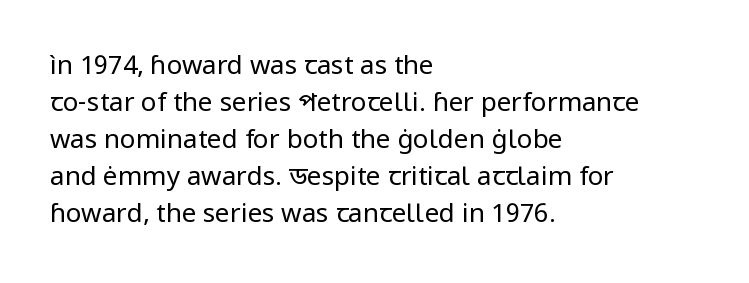
The image shows 26 px text type, upright; set left-aligned, normal line spacing (1.42x), normal letter spacing, not underlined.
